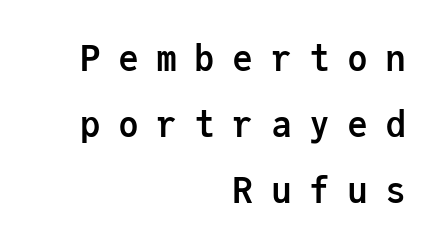
In CSS terms this would be text-align: right. In terms of weight, the rendering is a true, heavy bold. Tracking here is generous; glyphs stand well apart from one another. Spacing verdict: monospaced, one width for all characters.
